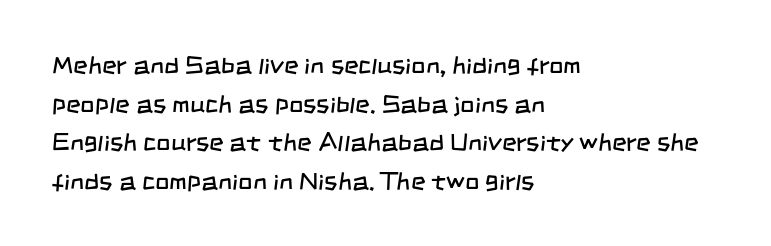
{"bold": "no", "underline": "no", "align": "left", "line_spacing": "normal", "line_spacing_ratio": 1.55, "letter_spacing": "normal", "letter_spacing_em": 0.0, "glyph_px": 25}
